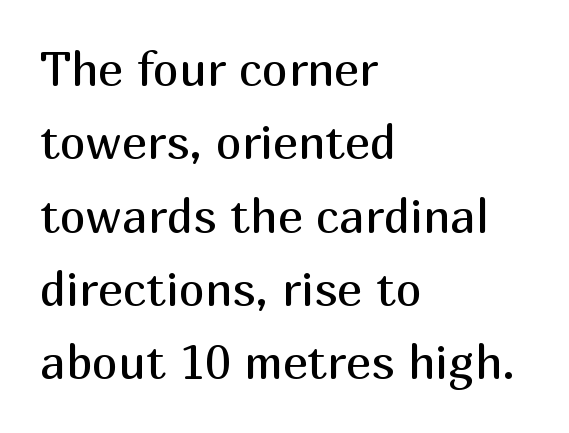
Q: Is the text bold? A: No.
Q: Is the text italic (slanted)? A: No, it is upright.
Q: Is the typeface a serif or a sans-serif typeface? A: Sans-serif.
Q: Is the text underlined? A: No.
Q: How is the paragraph aligned? A: Left-aligned.
Q: Is the spacing between letters normal or unusually wide? A: Normal.
Q: Is the spacing between lines tight, normal or loose? A: Normal.
Q: Width (condensed, normal, or wide)? A: Normal.
Q: Stroke contrast? A: Medium.
Q: x-height? A: Medium.
Q: Monospaced? A: No.
